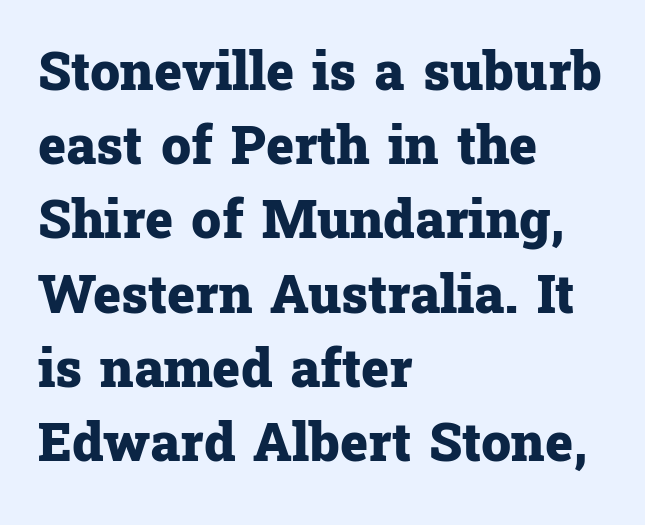
Q: Is the text bold? A: Yes.
Q: Is the text italic (slanted)? A: No, it is upright.
Q: Is the typeface a serif or a sans-serif typeface? A: Serif.
Q: Is the text underlined? A: No.
Q: How is the paragraph aligned? A: Left-aligned.
Q: Is the spacing between letters normal or unusually wide? A: Normal.
Q: Is the spacing between lines tight, normal or loose? A: Normal.
Q: Width (condensed, normal, or wide)? A: Normal.
Q: Stroke contrast? A: Low.
Q: x-height? A: Medium.
Q: Monospaced? A: No.
